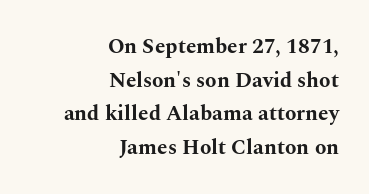
The image shows 21 px bold type, upright; set right-aligned, normal line spacing (1.6x), normal letter spacing, not underlined.
